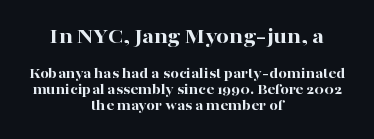
{"italic": "no", "bold": "yes", "underline": "no", "align": "center", "line_spacing": "tight", "line_spacing_ratio": 1.07, "letter_spacing": "normal", "letter_spacing_em": 0.0, "larger_block": "first", "size_ratio": 1.47, "glyph_px": 22}
